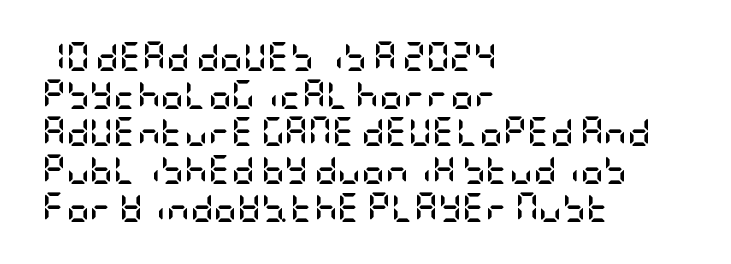
{"serif": "no", "italic": "no", "bold": "yes", "weight": "semibold", "width": "condensed", "stroke_contrast": "low", "x_height": "large", "underline": "no", "align": "left", "line_spacing": "normal", "line_spacing_ratio": 1.3, "letter_spacing": "normal", "letter_spacing_em": 0.0, "glyph_px": 29}
